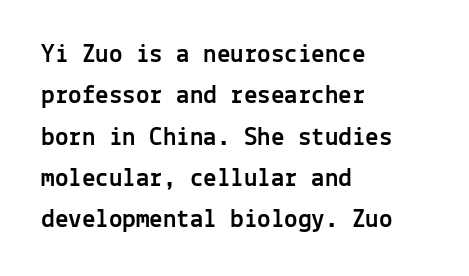
Q: Is the text italic (slanted)? A: No, it is upright.
Q: Is the text underlined? A: No.
Q: How is the paragraph aligned? A: Left-aligned.
Q: Is the spacing between letters normal or unusually wide? A: Normal.
Q: Is the spacing between lines tight, normal or loose? A: Normal.
